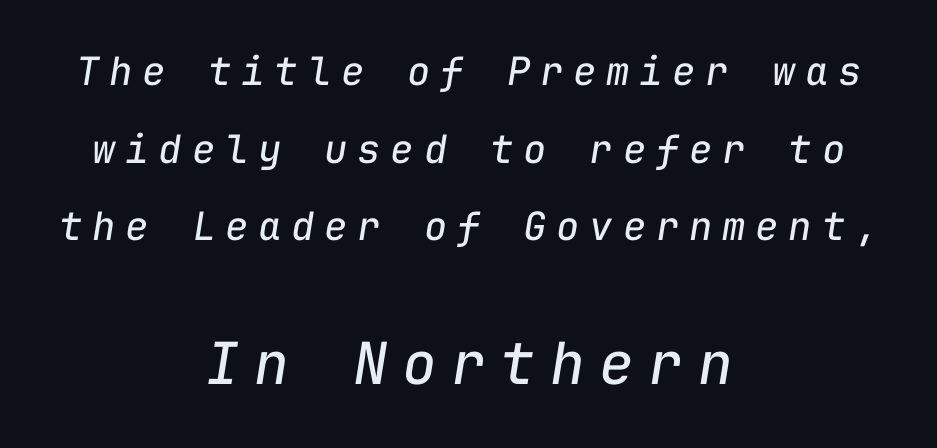
{"italic": "yes", "lean": "right", "slant_degrees": 9, "bold": "no", "weight": "regular", "width": "normal", "stroke_contrast": "low", "x_height": "medium", "monospaced": "yes", "underline": "no", "align": "center", "line_spacing": "loose", "line_spacing_ratio": 1.99, "letter_spacing": "wide", "letter_spacing_em": 0.25, "larger_block": "second", "size_ratio": 1.49, "glyph_px": 58}
